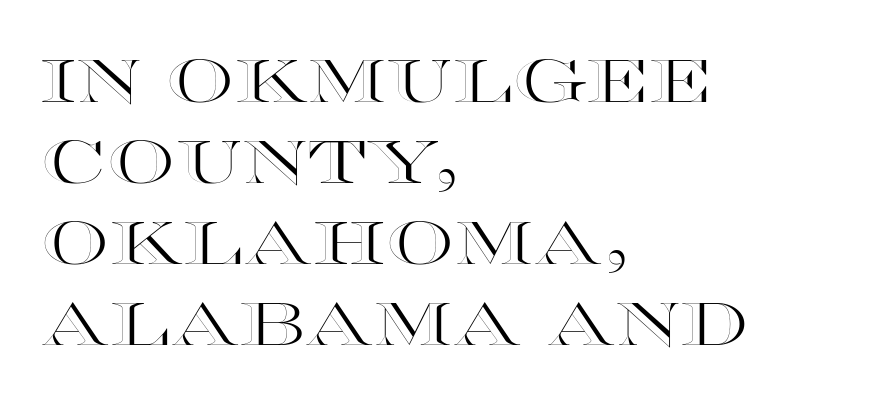
Q: Is the text italic (slanted)? A: No, it is upright.
Q: Is the text underlined? A: No.
Q: How is the paragraph aligned? A: Left-aligned.
Q: Is the spacing between letters normal or unusually wide? A: Normal.
Q: Is the spacing between lines tight, normal or loose? A: Normal.
Q: Width (condensed, normal, or wide)? A: Wide.
Q: x-height? A: Large.
Q: Monospaced? A: No.
